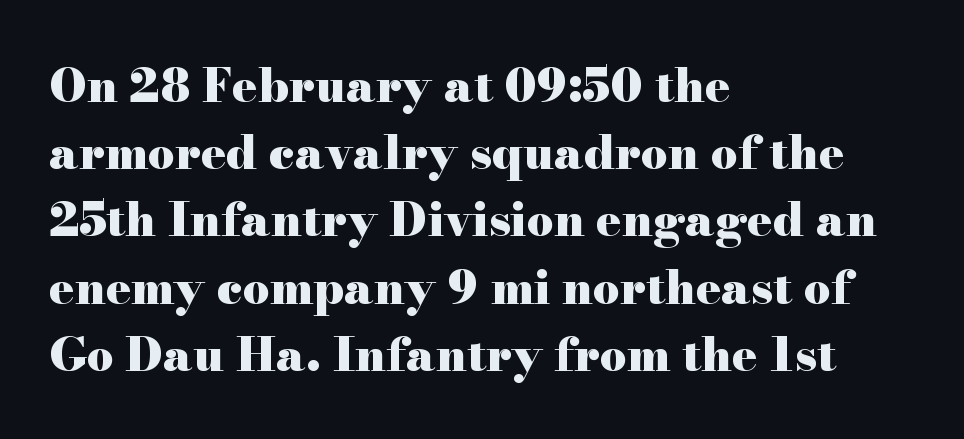
Q: Is the text bold? A: Yes.
Q: Is the text italic (slanted)? A: No, it is upright.
Q: Is the typeface a serif or a sans-serif typeface? A: Serif.
Q: Is the text underlined? A: No.
Q: How is the paragraph aligned? A: Left-aligned.
Q: Is the spacing between letters normal or unusually wide? A: Normal.
Q: Is the spacing between lines tight, normal or loose? A: Normal.
Q: Width (condensed, normal, or wide)? A: Wide.
Q: Stroke contrast? A: High.
Q: x-height? A: Small.
Q: Monospaced? A: No.
